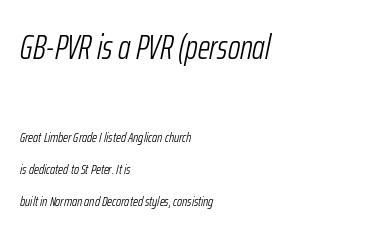
The image shows 34 px light, condensed type, italic (leaning right); set left-aligned, loose line spacing (2.31x), normal letter spacing, not underlined; the first (top) block is 2.43x larger; low stroke contrast and a medium x-height.
